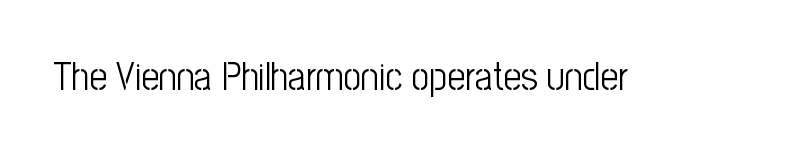
{"serif": "no", "italic": "no", "bold": "no", "weight": "light", "width": "condensed", "stroke_contrast": "low", "x_height": "medium", "monospaced": "no", "underline": "no", "letter_spacing": "normal", "letter_spacing_em": 0.0, "glyph_px": 39}
